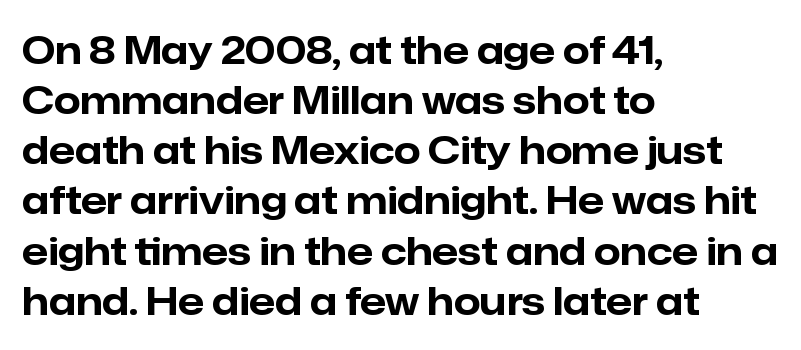
Q: Is the text bold? A: Yes.
Q: Is the text italic (slanted)? A: No, it is upright.
Q: Is the typeface a serif or a sans-serif typeface? A: Sans-serif.
Q: Is the text underlined? A: No.
Q: How is the paragraph aligned? A: Left-aligned.
Q: Is the spacing between letters normal or unusually wide? A: Normal.
Q: Is the spacing between lines tight, normal or loose? A: Normal.
Q: Width (condensed, normal, or wide)? A: Normal.
Q: Stroke contrast? A: Low.
Q: x-height? A: Medium.
Q: Monospaced? A: No.
